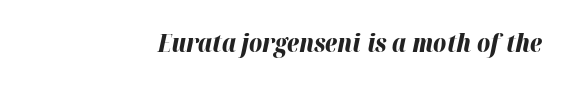
Q: Is the text bold? A: Yes.
Q: Is the text italic (slanted)? A: Yes, it leans right by about 12 degrees.
Q: Is the text underlined? A: No.
Q: How is the paragraph aligned? A: Right-aligned.
Q: Is the spacing between letters normal or unusually wide? A: Normal.
